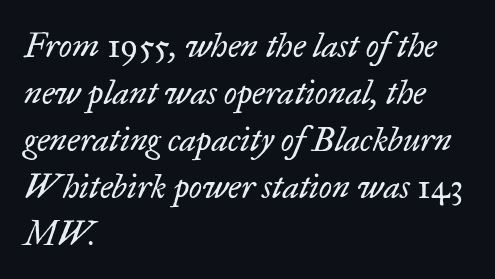
{"serif": "yes", "italic": "yes", "lean": "right", "slant_degrees": 17, "bold": "no", "weight": "regular", "width": "normal", "stroke_contrast": "low", "x_height": "small", "monospaced": "no", "underline": "no", "align": "left", "line_spacing": "normal", "line_spacing_ratio": 1.38, "letter_spacing": "normal", "letter_spacing_em": 0.0, "glyph_px": 34}
